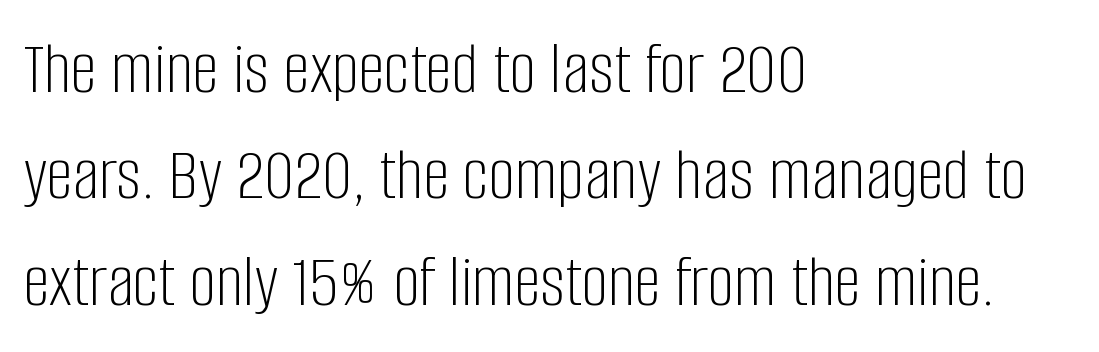
{"serif": "no", "italic": "no", "bold": "no", "weight": "light", "width": "condensed", "stroke_contrast": "low", "x_height": "large", "monospaced": "no", "underline": "no", "align": "left", "line_spacing": "normal", "line_spacing_ratio": 1.42, "letter_spacing": "normal", "letter_spacing_em": 0.0, "glyph_px": 75}
